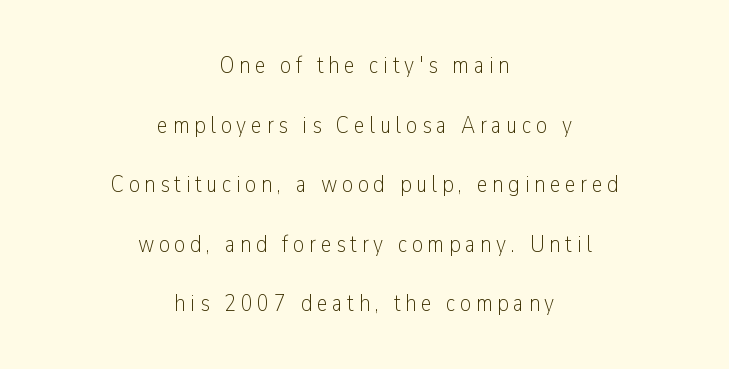
No italicization has been applied; the sample stays upright. Observe the wide spacing: letters keep a clear distance from each other. Beneath every word, the page is bare. These lines are centered, leaving both edges ragged. The rendering uses a large line-height, opening up the rows.
